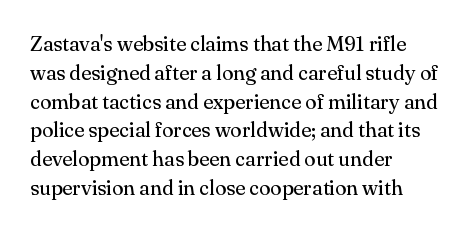
The image shows 21 px text type, upright; set left-aligned, normal line spacing (1.37x), normal letter spacing, not underlined.
